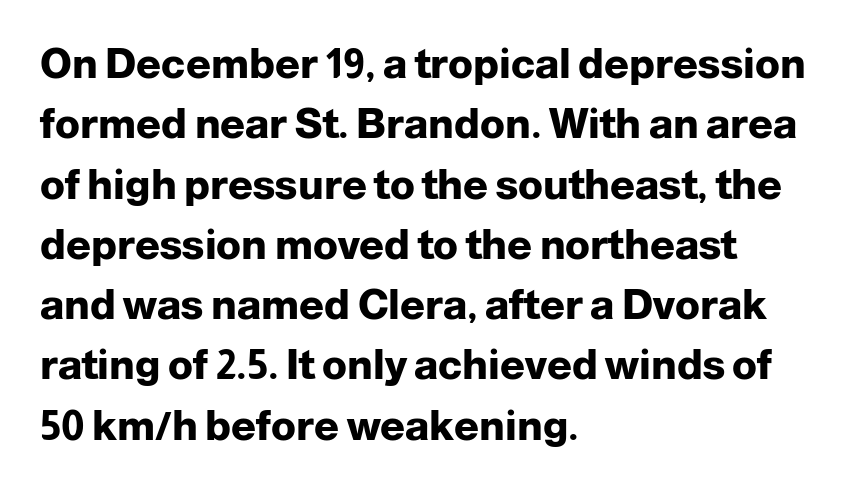
The font's upright variant was chosen for this text. The rendering uses natural spacing where letterforms have individual widths. Type style note: lacks serifs. Descenders are the only things crossing below the line.
